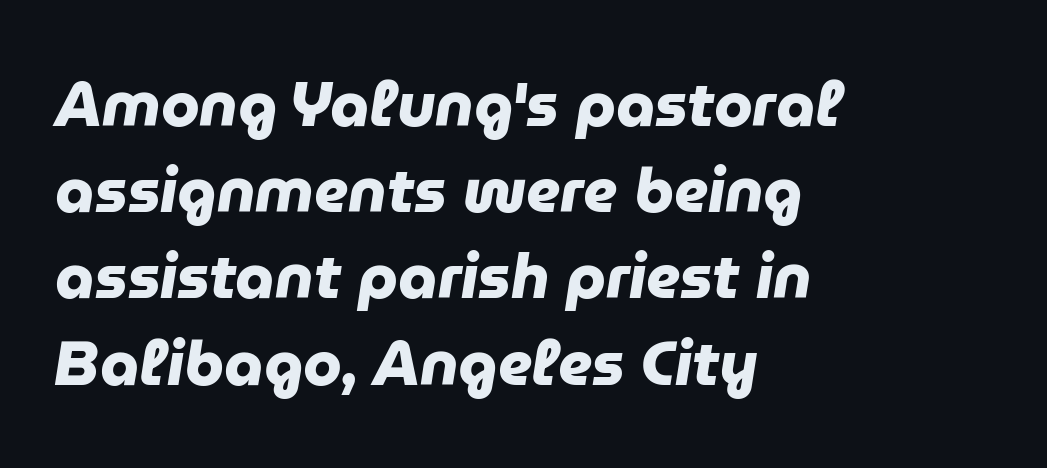
Q: Is the text bold? A: Yes.
Q: Is the typeface a serif or a sans-serif typeface? A: Sans-serif.
Q: Is the text underlined? A: No.
Q: How is the paragraph aligned? A: Left-aligned.
Q: Is the spacing between letters normal or unusually wide? A: Normal.
Q: Is the spacing between lines tight, normal or loose? A: Normal.
Q: Width (condensed, normal, or wide)? A: Normal.
Q: Stroke contrast? A: Low.
Q: x-height? A: Medium.
Q: Monospaced? A: No.
